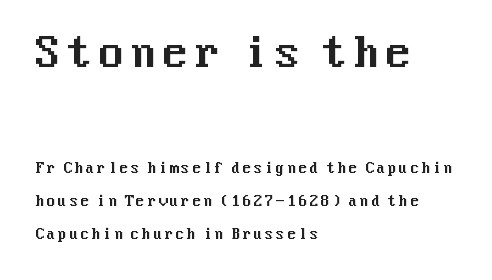
The more generous point size was reserved for the upper chunk. If you measured baseline to baseline, you'd find a long distance. This rendering uses left alignment, leaving the right contour irregular. Vertical strokes here are truly vertical. Is this a sans? Yes — the strokes have no serifs. The foot of each line stays bare and open.
